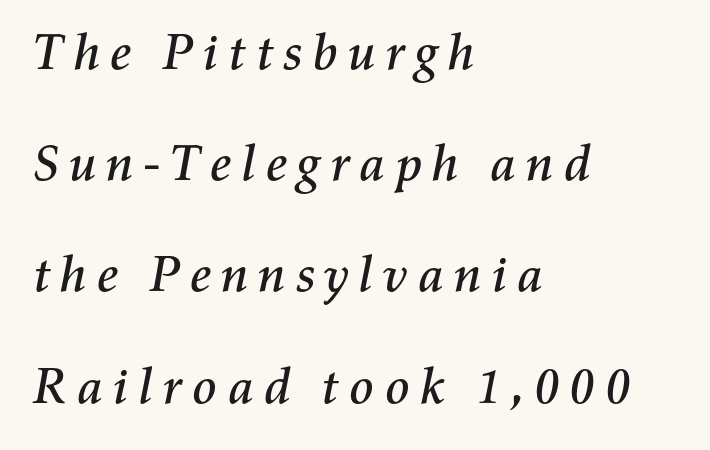
Q: Is the text italic (slanted)? A: Yes, it leans right by about 11 degrees.
Q: Is the text underlined? A: No.
Q: How is the paragraph aligned? A: Left-aligned.
Q: Is the spacing between lines tight, normal or loose? A: Loose.
Q: Width (condensed, normal, or wide)? A: Normal.
Q: Stroke contrast? A: Medium.
Q: x-height? A: Medium.
Q: Monospaced? A: No.
